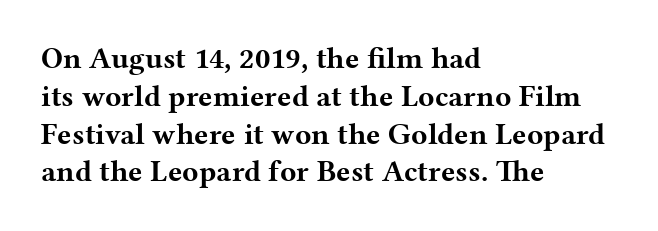
Compared with an ordinary text face, these strokes are far heavier — a full bold. Check the space under the baseline: it is left empty. Each letter keeps its own natural width here, so spacing adapts to shape. Rows of type keep a routine distance in the vertical direction.
